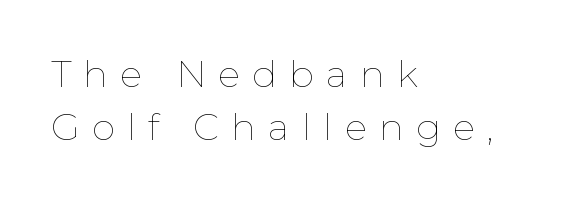
{"italic": "no", "bold": "no", "weight": "thin", "width": "normal", "stroke_contrast": "low", "x_height": "medium", "monospaced": "no", "underline": "no", "align": "left", "line_spacing": "normal", "line_spacing_ratio": 1.42, "letter_spacing": "wide", "letter_spacing_em": 0.33, "glyph_px": 37}
